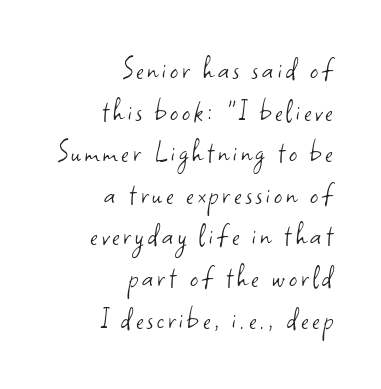
The image shows 32 px light sans-serif type; set right-aligned, normal line spacing (1.3x), not underlined; low stroke contrast and a small x-height.
